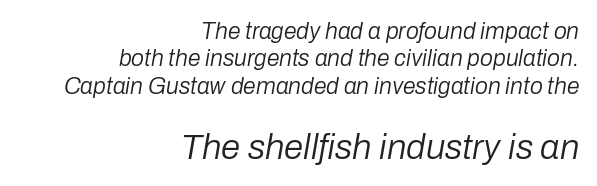
Q: Is the text bold? A: No.
Q: Is the text italic (slanted)? A: Yes, it leans right by about 10 degrees.
Q: Is the text underlined? A: No.
Q: How is the paragraph aligned? A: Right-aligned.
Q: Is the spacing between letters normal or unusually wide? A: Normal.
Q: Which block of text is set in a larger size, the first (top) or the second (bottom)? A: The second (bottom) one.
Q: Width (condensed, normal, or wide)? A: Normal.
Q: Stroke contrast? A: Low.
Q: x-height? A: Medium.
Q: Monospaced? A: No.
